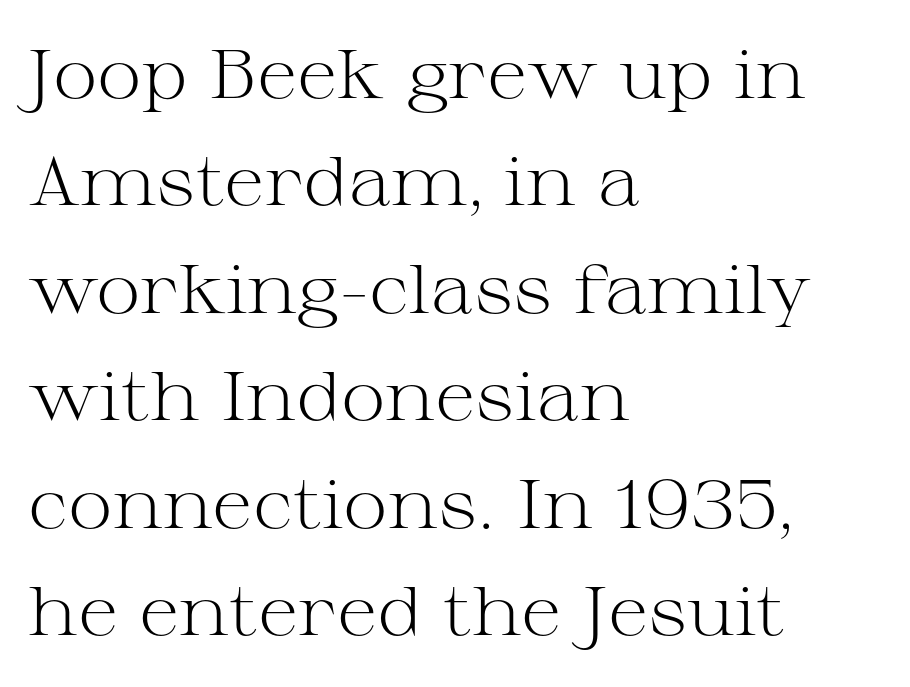
{"serif": "yes", "italic": "no", "bold": "no", "weight": "light", "width": "wide", "stroke_contrast": "medium", "x_height": "medium", "monospaced": "no", "underline": "no", "align": "left", "line_spacing": "normal", "line_spacing_ratio": 1.58, "letter_spacing": "normal", "letter_spacing_em": 0.0, "glyph_px": 68}
